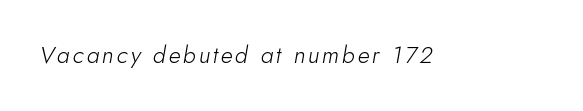
Q: Is the text bold? A: No.
Q: Is the text italic (slanted)? A: Yes, it leans right by about 10 degrees.
Q: Is the text underlined? A: No.
